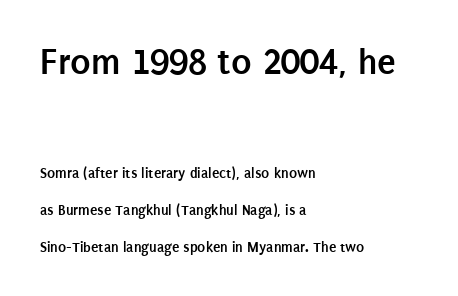
These lines stand farther apart than default settings would place them. Caption: standard tracking, unaltered. The designer gave the opening block more size than the closing block. The space beneath each line is pristine and unruled.
